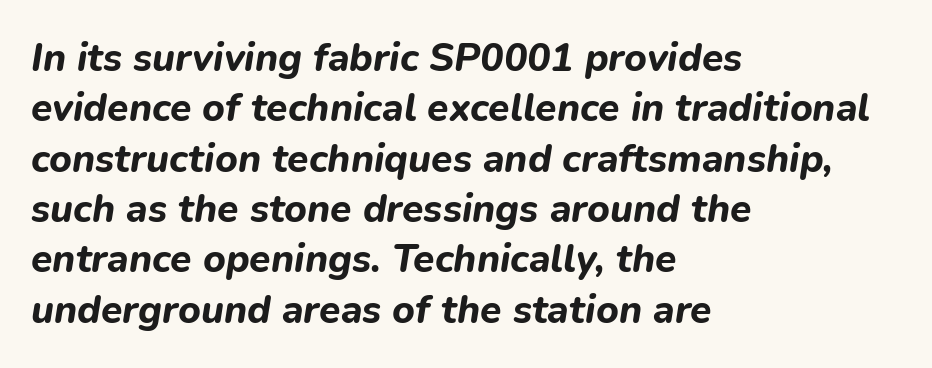
Q: Is the text bold? A: Yes.
Q: Is the text italic (slanted)? A: Yes, it leans right by about 9 degrees.
Q: Is the text underlined? A: No.
Q: How is the paragraph aligned? A: Left-aligned.
Q: Is the spacing between letters normal or unusually wide? A: Normal.
Q: Is the spacing between lines tight, normal or loose? A: Normal.
Q: Width (condensed, normal, or wide)? A: Normal.
Q: Stroke contrast? A: Low.
Q: x-height? A: Medium.
Q: Monospaced? A: No.
